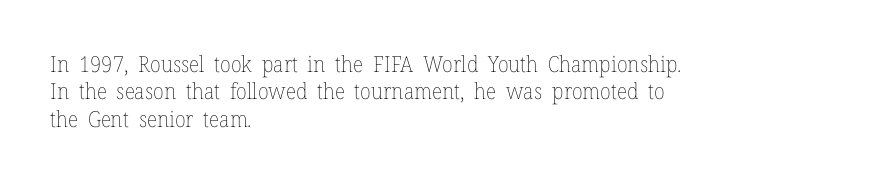
Q: Is the text bold? A: No.
Q: Is the text italic (slanted)? A: No, it is upright.
Q: Is the text underlined? A: No.
Q: How is the paragraph aligned? A: Left-aligned.
Q: Is the spacing between letters normal or unusually wide? A: Normal.
